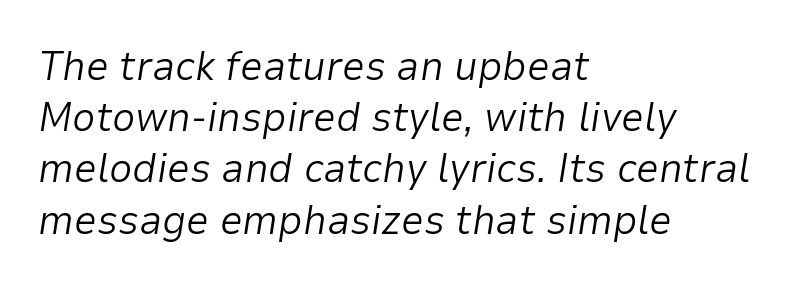
{"italic": "yes", "lean": "right", "slant_degrees": 9, "bold": "no", "weight": "light", "width": "normal", "stroke_contrast": "low", "x_height": "medium", "monospaced": "no", "underline": "no", "align": "left", "line_spacing": "normal", "line_spacing_ratio": 1.25, "letter_spacing": "normal", "letter_spacing_em": 0.0, "glyph_px": 41}
